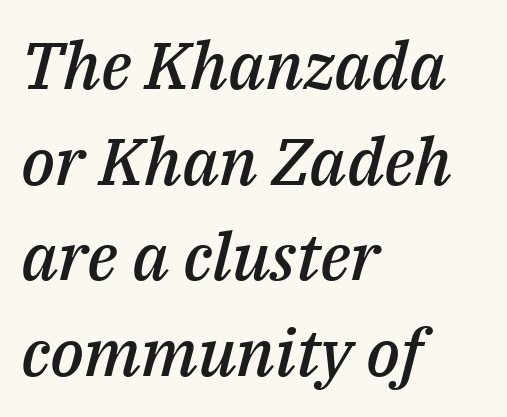
Is this a fixed-width face? No — the glyphs have proportional, varying widths. The words here are not underlined. Is the block centered? No — it sits flush against the left margin. A typesetter would mark this as italic. Weight check: semibold — heavier than regular, not quite bold. Words appear dense and cohesive because spacing is normal.
